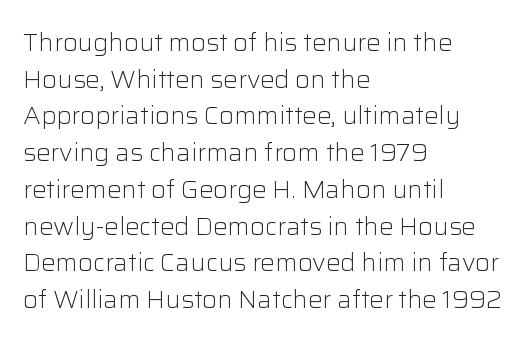
{"italic": "no", "bold": "no", "underline": "no", "align": "left", "line_spacing": "normal", "line_spacing_ratio": 1.53, "letter_spacing": "normal", "letter_spacing_em": 0.0, "glyph_px": 24}
